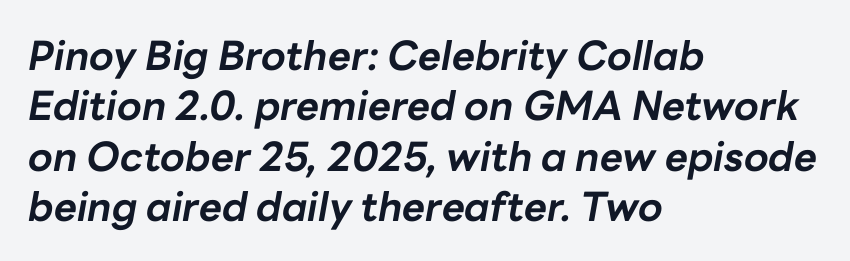
Q: Is the text bold? A: Yes.
Q: Is the text italic (slanted)? A: Yes, it leans right by about 10 degrees.
Q: Is the text underlined? A: No.
Q: How is the paragraph aligned? A: Left-aligned.
Q: Is the spacing between letters normal or unusually wide? A: Normal.
Q: Is the spacing between lines tight, normal or loose? A: Normal.
Q: Width (condensed, normal, or wide)? A: Normal.
Q: Stroke contrast? A: Low.
Q: x-height? A: Medium.
Q: Monospaced? A: No.
